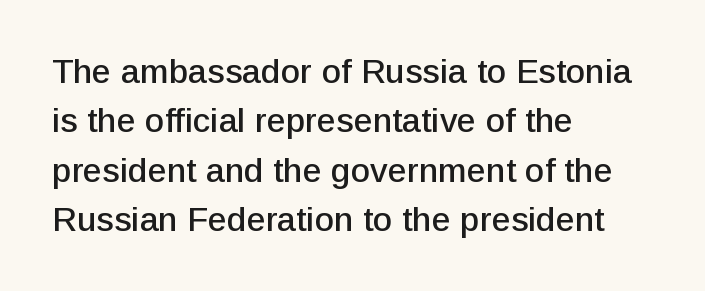
The image shows 34 px sans-serif type, upright; set left-aligned, normal line spacing (1.45x), normal letter spacing, not underlined; low stroke contrast and a medium x-height.
